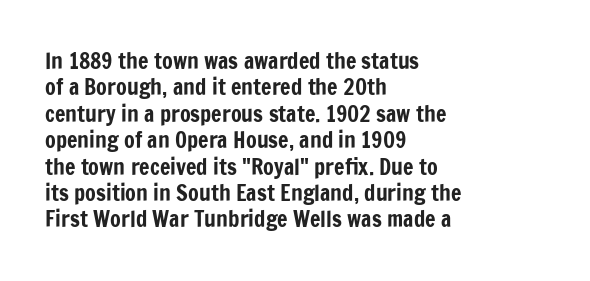
Q: Is the text italic (slanted)? A: No, it is upright.
Q: Is the text underlined? A: No.
Q: How is the paragraph aligned? A: Left-aligned.
Q: Is the spacing between letters normal or unusually wide? A: Normal.
